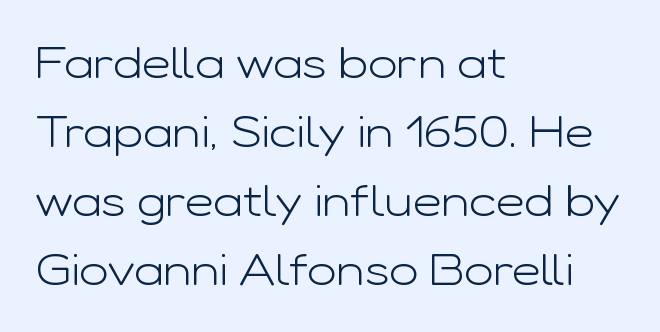
The image shows 44 px light, wide sans-serif type, upright; set left-aligned, normal line spacing (1.57x), normal letter spacing, not underlined; low stroke contrast and a medium x-height.
